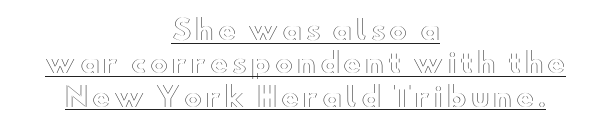
Centered paragraph, ragged on both sides. Upright lettering throughout. Emphasis is given by a line drawn under the lettering.
